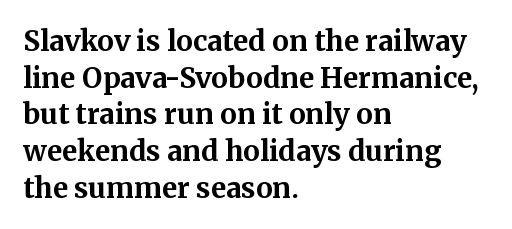
Q: Is the text bold? A: Yes.
Q: Is the text italic (slanted)? A: No, it is upright.
Q: Is the typeface a serif or a sans-serif typeface? A: Serif.
Q: Is the text underlined? A: No.
Q: How is the paragraph aligned? A: Left-aligned.
Q: Is the spacing between letters normal or unusually wide? A: Normal.
Q: Is the spacing between lines tight, normal or loose? A: Normal.
Q: Width (condensed, normal, or wide)? A: Normal.
Q: Stroke contrast? A: Medium.
Q: x-height? A: Medium.
Q: Monospaced? A: No.
